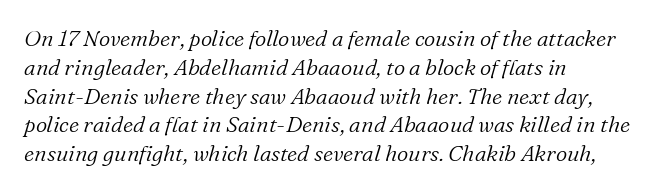
{"italic": "yes", "lean": "right", "slant_degrees": 16, "bold": "no", "underline": "no", "align": "left", "line_spacing": "normal", "line_spacing_ratio": 1.31, "letter_spacing": "normal", "letter_spacing_em": 0.0, "glyph_px": 22}
